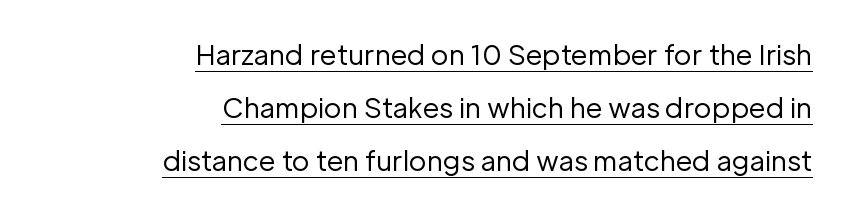
Q: Is the text bold? A: No.
Q: Is the text italic (slanted)? A: No, it is upright.
Q: Is the text underlined? A: Yes.
Q: How is the paragraph aligned? A: Right-aligned.
Q: Is the spacing between letters normal or unusually wide? A: Normal.
Q: Is the spacing between lines tight, normal or loose? A: Loose.
